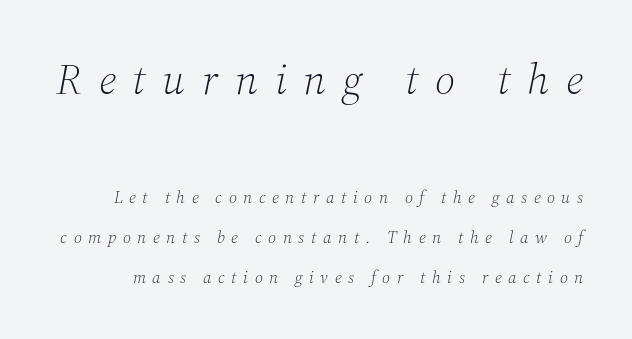
The image shows 43 px light serif type, italic (leaning right); set loose line spacing (2.36x), unusually wide letter spacing (+0.39 em), not underlined; the first (top) block is 2.53x larger; medium stroke contrast and a medium x-height.
